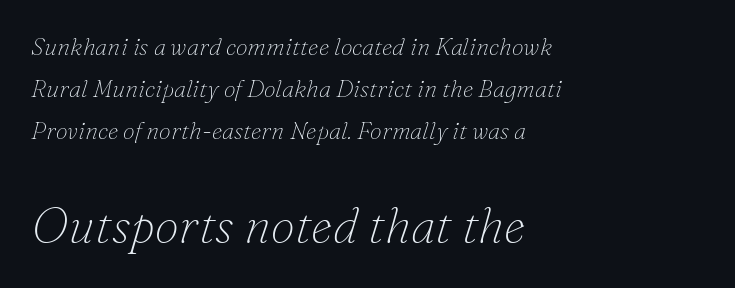
Q: Is the text bold? A: No.
Q: Is the text italic (slanted)? A: Yes, it leans right by about 16 degrees.
Q: Is the typeface a serif or a sans-serif typeface? A: Serif.
Q: Is the text underlined? A: No.
Q: How is the paragraph aligned? A: Left-aligned.
Q: Is the spacing between letters normal or unusually wide? A: Normal.
Q: Which block of text is set in a larger size, the first (top) or the second (bottom)? A: The second (bottom) one.
Q: Width (condensed, normal, or wide)? A: Normal.
Q: Stroke contrast? A: Low.
Q: x-height? A: Small.
Q: Monospaced? A: No.
